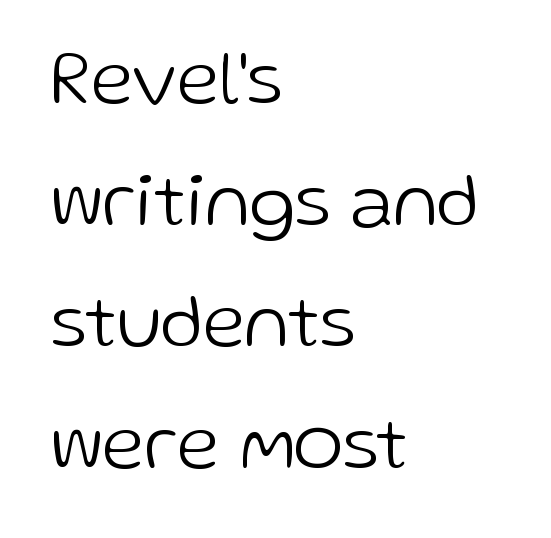
Q: Is the text bold? A: No.
Q: Is the text italic (slanted)? A: No, it is upright.
Q: Is the typeface a serif or a sans-serif typeface? A: Sans-serif.
Q: Is the text underlined? A: No.
Q: How is the paragraph aligned? A: Left-aligned.
Q: Is the spacing between letters normal or unusually wide? A: Normal.
Q: Is the spacing between lines tight, normal or loose? A: Normal.
Q: Width (condensed, normal, or wide)? A: Normal.
Q: Stroke contrast? A: Low.
Q: x-height? A: Medium.
Q: Monospaced? A: No.
